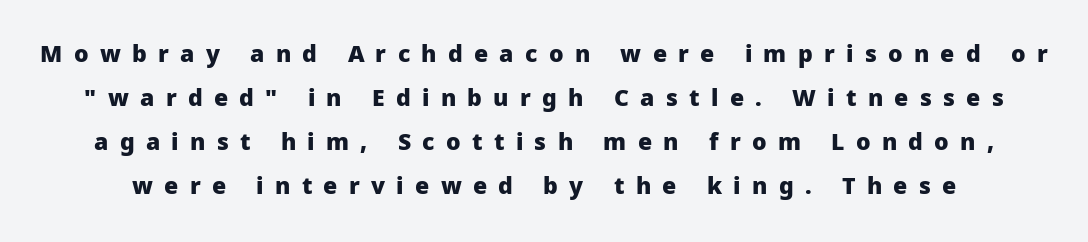
The image shows 23 px bold type, upright; set loose line spacing (1.92x), unusually wide letter spacing (+0.49 em), not underlined.
